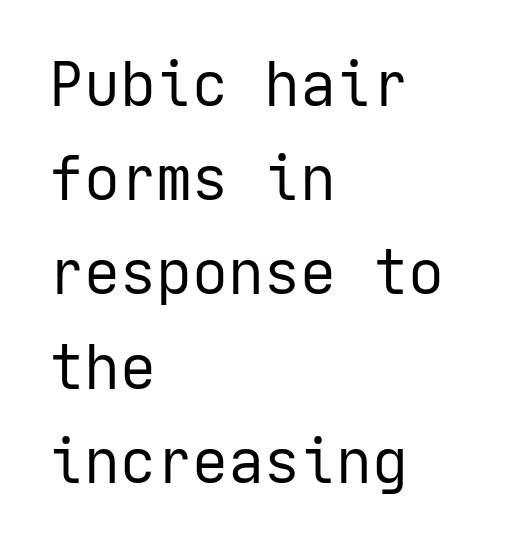
This reads as an unemphasized weight, regular at the heaviest. Nope, not italic — everything's standing straight. Notice how the passage keeps a crisp vertical edge on the left only. Default kerning and tracking; the words read as compact shapes.
